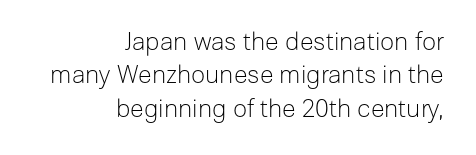
Q: Is the text bold? A: No.
Q: Is the text italic (slanted)? A: No, it is upright.
Q: Is the text underlined? A: No.
Q: How is the paragraph aligned? A: Right-aligned.
Q: Is the spacing between letters normal or unusually wide? A: Normal.
Q: Is the spacing between lines tight, normal or loose? A: Normal.
